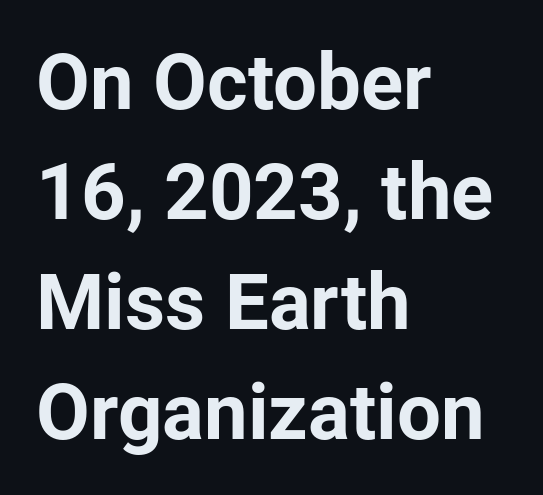
{"serif": "no", "italic": "no", "bold": "yes", "weight": "bold", "width": "normal", "stroke_contrast": "low", "x_height": "medium", "monospaced": "no", "underline": "no", "align": "left", "line_spacing": "normal", "line_spacing_ratio": 1.41, "letter_spacing": "normal", "letter_spacing_em": 0.0, "glyph_px": 78}
